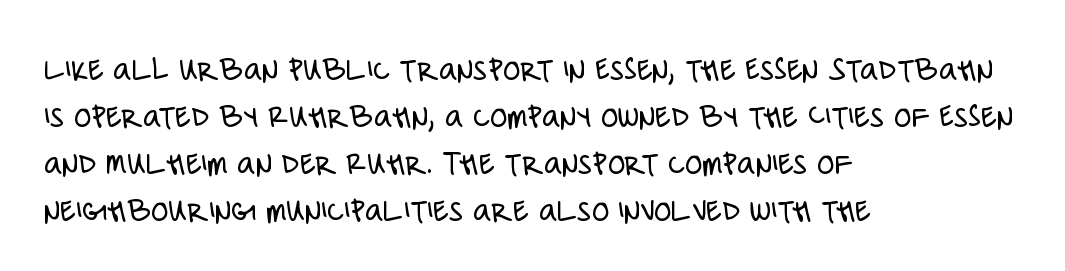
{"serif": "no", "italic": "no", "bold": "no", "weight": "light", "width": "condensed", "stroke_contrast": "low", "x_height": "large", "monospaced": "no", "underline": "no", "align": "left", "line_spacing": "normal", "line_spacing_ratio": 1.34, "letter_spacing": "normal", "letter_spacing_em": 0.0, "glyph_px": 35}
